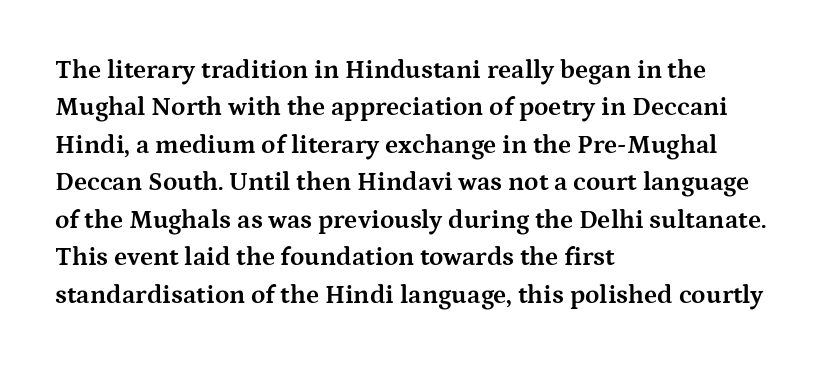
When letters stand straight like this, we call the style roman or upright. A clean baseline with only descenders dipping below it. Horizontally, the lines are justified to the leading edge only. Is there much room between lines? A standard amount, neither cramped nor airy.
